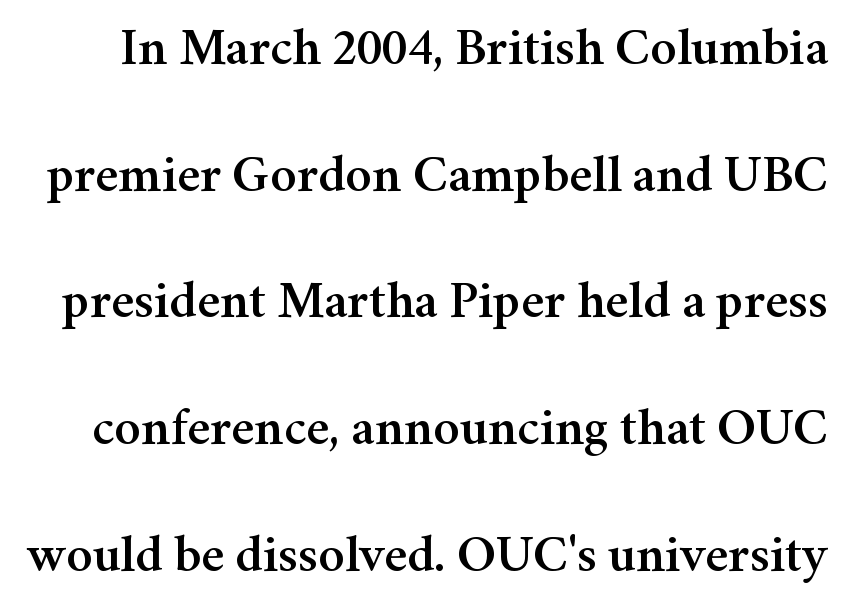
Q: Is the text italic (slanted)? A: No, it is upright.
Q: Is the typeface a serif or a sans-serif typeface? A: Serif.
Q: Is the text underlined? A: No.
Q: Is the spacing between letters normal or unusually wide? A: Normal.
Q: Is the spacing between lines tight, normal or loose? A: Loose.
Q: Width (condensed, normal, or wide)? A: Normal.
Q: Stroke contrast? A: Medium.
Q: x-height? A: Medium.
Q: Monospaced? A: No.
